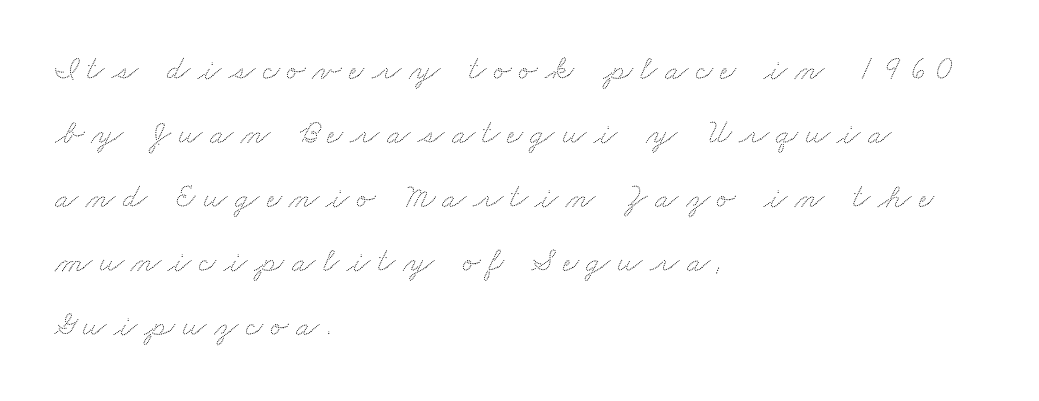
Q: Is the text underlined? A: No.
Q: How is the paragraph aligned? A: Left-aligned.
Q: Is the spacing between letters normal or unusually wide? A: Unusually wide.
Q: Width (condensed, normal, or wide)? A: Wide.
Q: Stroke contrast? A: Low.
Q: x-height? A: Small.
Q: Monospaced? A: No.
